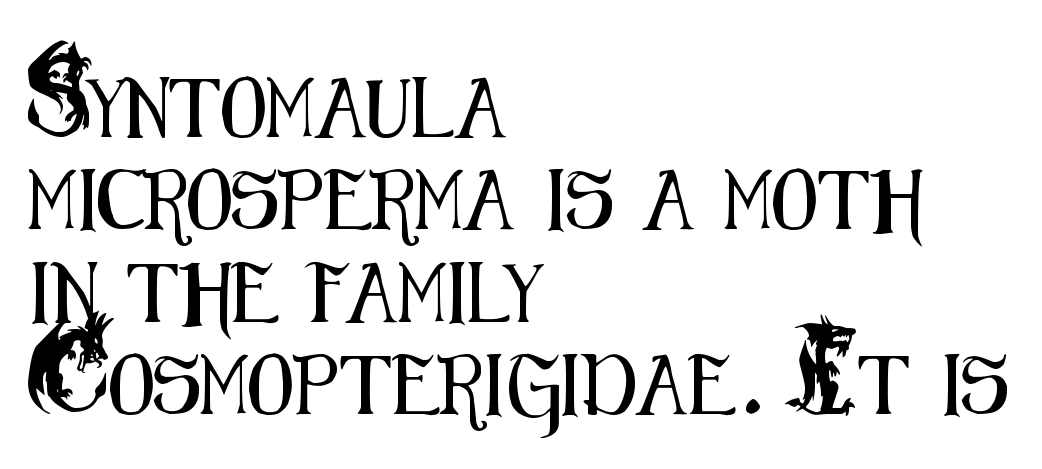
{"serif": "no", "italic": "no", "width": "condensed", "stroke_contrast": "medium", "x_height": "small", "monospaced": "no", "underline": "no", "align": "left", "line_spacing": "normal", "line_spacing_ratio": 1.54, "letter_spacing": "normal", "letter_spacing_em": 0.0, "glyph_px": 60}
